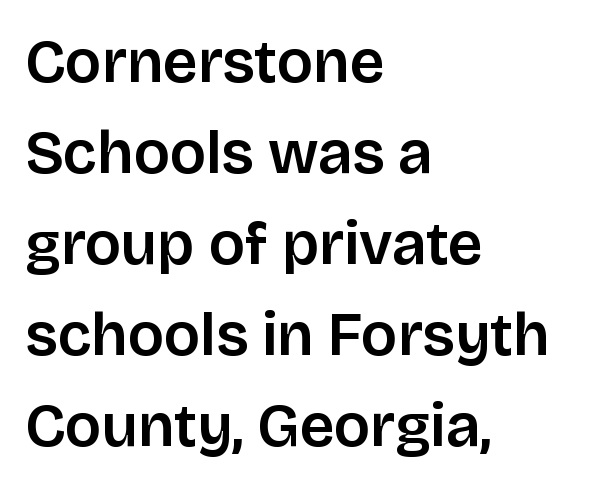
The image shows 61 px sans-serif type, upright; set left-aligned, normal line spacing (1.49x), normal letter spacing, not underlined; low stroke contrast and a large x-height.
